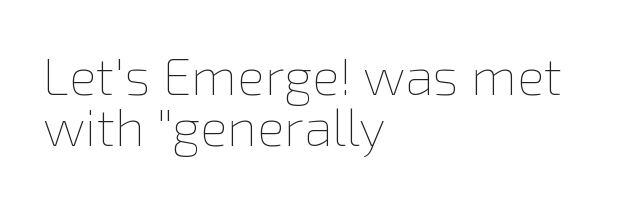
{"italic": "no", "bold": "no", "weight": "thin", "width": "normal", "x_height": "medium", "monospaced": "no", "underline": "no", "align": "left", "line_spacing": "tight", "line_spacing_ratio": 0.98, "letter_spacing": "normal", "letter_spacing_em": 0.0, "glyph_px": 52}
